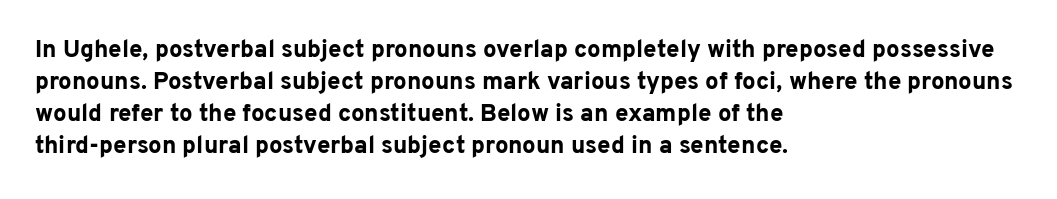
The image shows 24 px bold type, upright; set left-aligned, normal line spacing (1.34x), normal letter spacing, not underlined.
